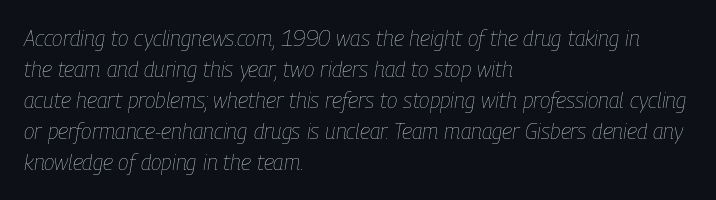
Q: Is the text bold? A: No.
Q: Is the text italic (slanted)? A: Yes, it leans right by about 9 degrees.
Q: Is the text underlined? A: No.
Q: How is the paragraph aligned? A: Left-aligned.
Q: Is the spacing between letters normal or unusually wide? A: Normal.
Q: Is the spacing between lines tight, normal or loose? A: Normal.
